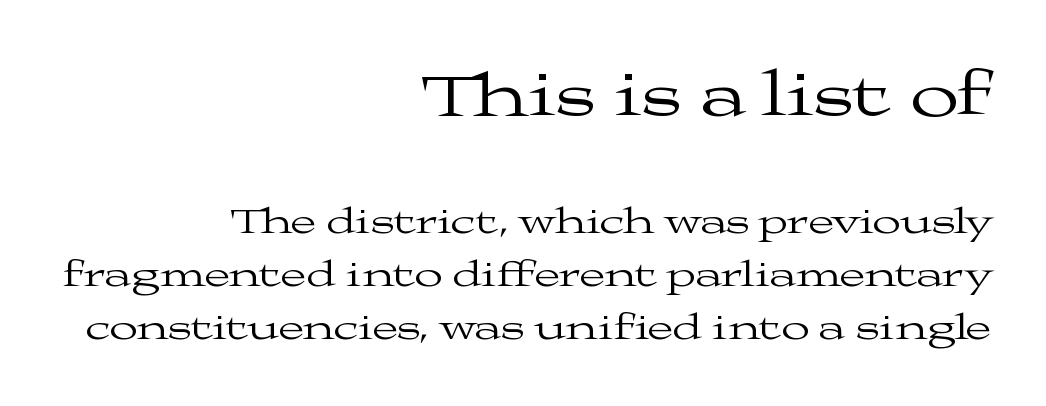
To sum up the face: it has serifs. What's the leading like? Ordinary, nothing unusual. Each word holds together tightly as a unit, with standard inter-letter gaps. Nobody drew a line under any word here.
